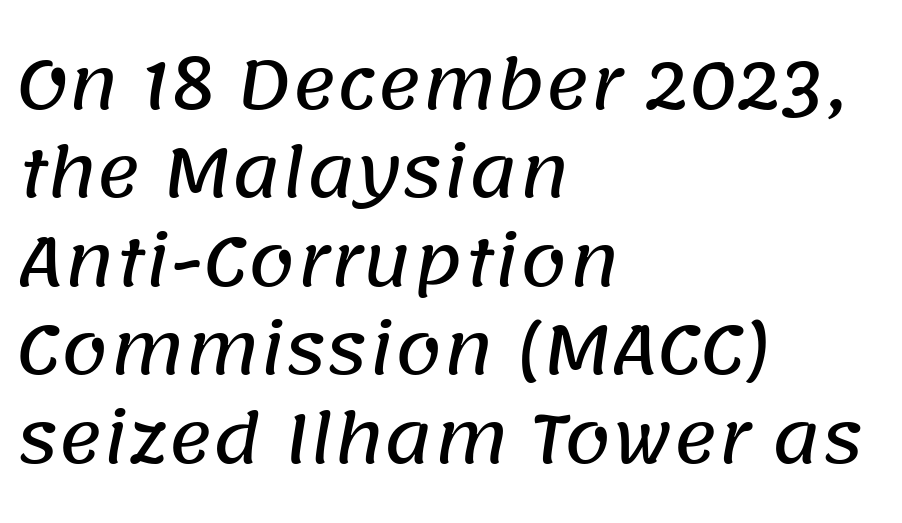
Q: Is the typeface a serif or a sans-serif typeface? A: Sans-serif.
Q: Is the text underlined? A: No.
Q: How is the paragraph aligned? A: Left-aligned.
Q: Is the spacing between letters normal or unusually wide? A: Normal.
Q: Is the spacing between lines tight, normal or loose? A: Normal.
Q: Width (condensed, normal, or wide)? A: Normal.
Q: Stroke contrast? A: Low.
Q: x-height? A: Large.
Q: Monospaced? A: No.
